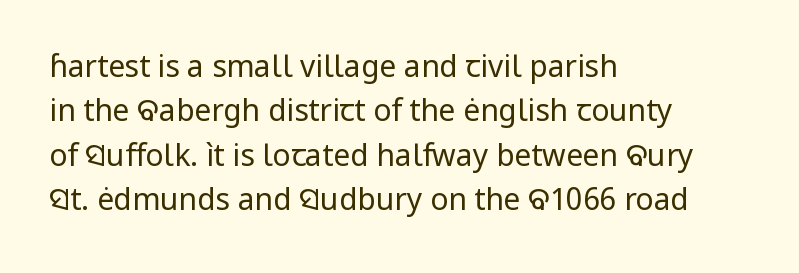
Q: Is the text bold? A: No.
Q: Is the text italic (slanted)? A: No, it is upright.
Q: Is the typeface a serif or a sans-serif typeface? A: Sans-serif.
Q: Is the text underlined? A: No.
Q: How is the paragraph aligned? A: Left-aligned.
Q: Is the spacing between letters normal or unusually wide? A: Normal.
Q: Is the spacing between lines tight, normal or loose? A: Normal.
Q: Width (condensed, normal, or wide)? A: Normal.
Q: Stroke contrast? A: Low.
Q: x-height? A: Medium.
Q: Monospaced? A: No.
